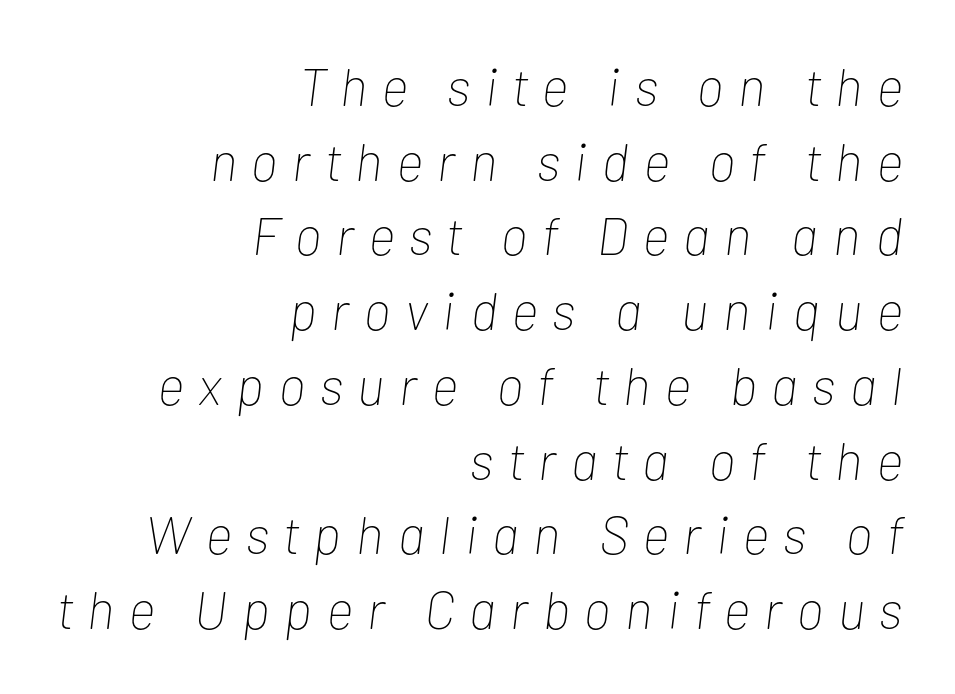
The image shows 53 px thin, condensed type, italic (leaning right); set right-aligned, normal line spacing (1.41x), unusually wide letter spacing (+0.28 em), not underlined; low stroke contrast and a medium x-height.
